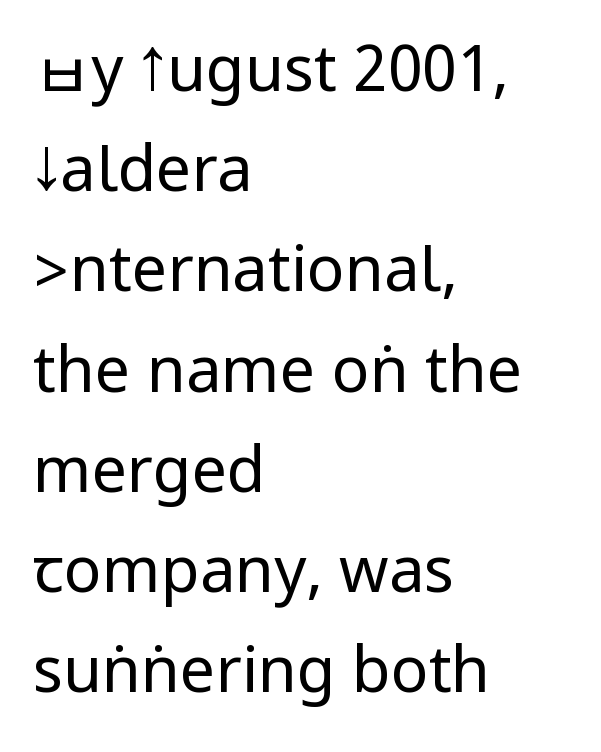
{"serif": "no", "italic": "no", "bold": "no", "weight": "regular", "width": "condensed", "stroke_contrast": "low", "underline": "no", "align": "left", "line_spacing": "normal", "line_spacing_ratio": 1.59, "letter_spacing": "normal", "letter_spacing_em": 0.0, "glyph_px": 63}
